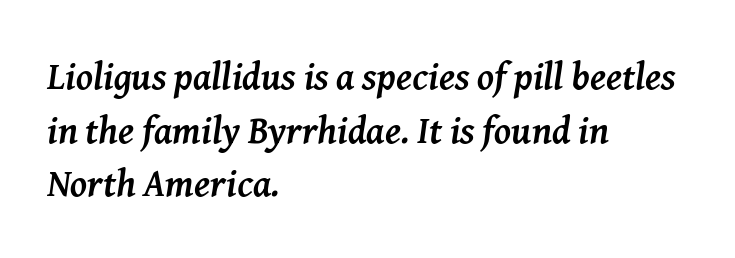
{"serif": "yes", "italic": "yes", "lean": "right", "slant_degrees": 8, "bold": "yes", "weight": "semibold", "width": "normal", "stroke_contrast": "medium", "x_height": "medium", "monospaced": "no", "underline": "no", "align": "left", "line_spacing": "normal", "line_spacing_ratio": 1.41, "letter_spacing": "normal", "letter_spacing_em": 0.0, "glyph_px": 38}
